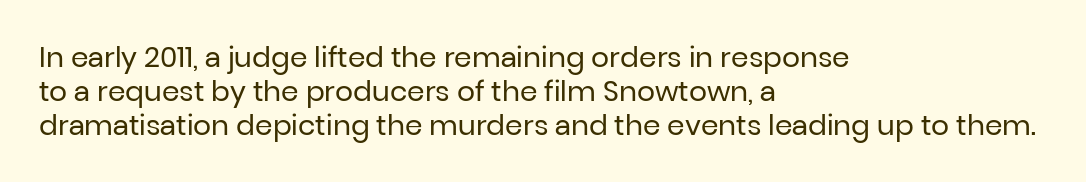
{"serif": "no", "italic": "no", "bold": "no", "weight": "regular", "width": "normal", "stroke_contrast": "low", "x_height": "medium", "monospaced": "no", "underline": "no", "align": "left", "line_spacing_ratio": 1.21, "letter_spacing": "normal", "letter_spacing_em": 0.0, "glyph_px": 28}
